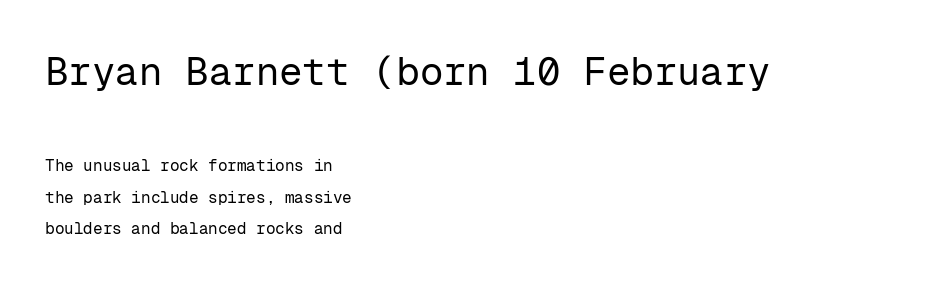
{"serif": "no", "italic": "no", "bold": "no", "weight": "regular", "width": "normal", "stroke_contrast": "low", "x_height": "medium", "monospaced": "yes", "underline": "no", "align": "left", "line_spacing": "loose", "line_spacing_ratio": 1.99, "letter_spacing": "normal", "letter_spacing_em": 0.0, "larger_block": "first", "size_ratio": 2.44, "glyph_px": 39}
